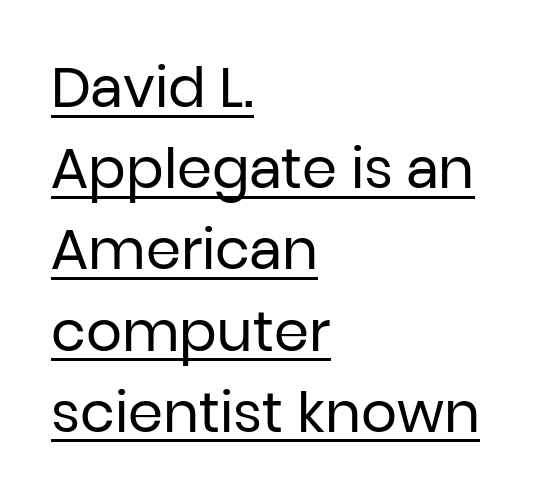
Q: Is the text bold? A: No.
Q: Is the text italic (slanted)? A: No, it is upright.
Q: Is the typeface a serif or a sans-serif typeface? A: Sans-serif.
Q: Is the text underlined? A: Yes.
Q: How is the paragraph aligned? A: Left-aligned.
Q: Is the spacing between letters normal or unusually wide? A: Normal.
Q: Is the spacing between lines tight, normal or loose? A: Normal.
Q: Width (condensed, normal, or wide)? A: Normal.
Q: Stroke contrast? A: Low.
Q: x-height? A: Medium.
Q: Monospaced? A: No.
